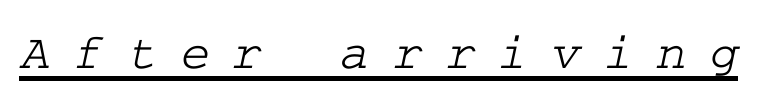
What kind of face is this? One with serifs. Caption: lettering with a line underneath. Look at the tracking — it's clearly loosened, letters drifting apart.
